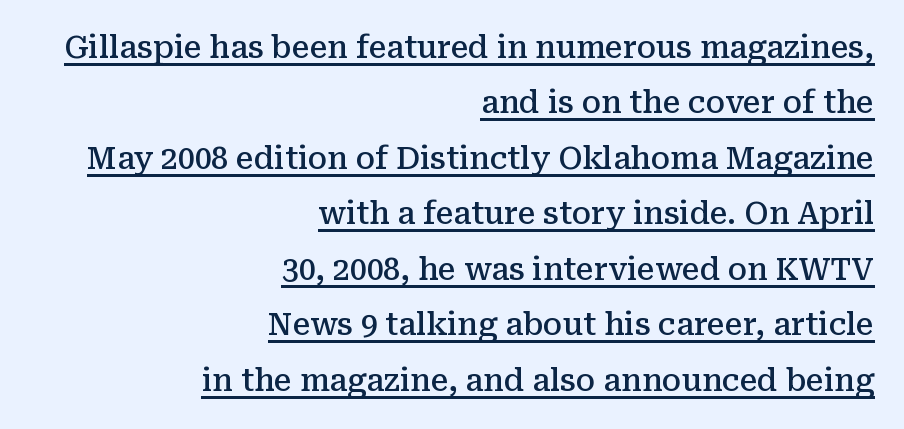
Q: Is the text bold? A: Semi-bold.
Q: Is the text italic (slanted)? A: No, it is upright.
Q: Is the typeface a serif or a sans-serif typeface? A: Serif.
Q: Is the text underlined? A: Yes.
Q: How is the paragraph aligned? A: Right-aligned.
Q: Is the spacing between letters normal or unusually wide? A: Normal.
Q: Width (condensed, normal, or wide)? A: Normal.
Q: Stroke contrast? A: Medium.
Q: x-height? A: Medium.
Q: Monospaced? A: No.
